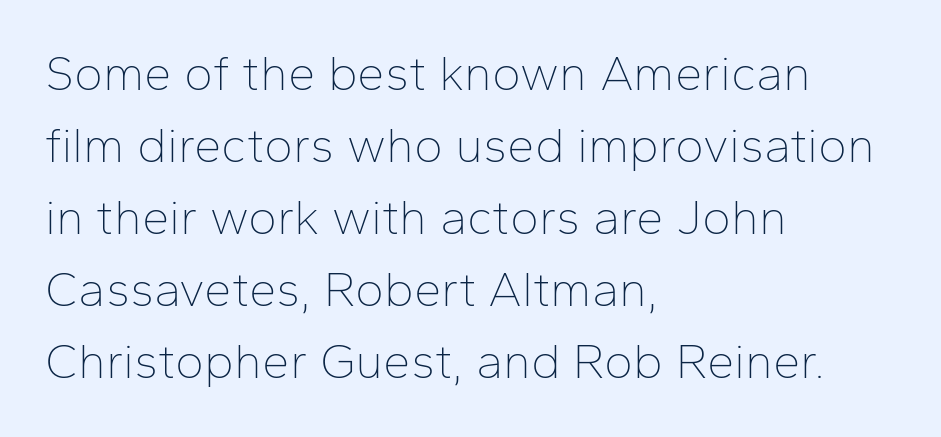
Q: Is the text bold? A: No.
Q: Is the text italic (slanted)? A: No, it is upright.
Q: Is the typeface a serif or a sans-serif typeface? A: Sans-serif.
Q: Is the text underlined? A: No.
Q: How is the paragraph aligned? A: Left-aligned.
Q: Is the spacing between letters normal or unusually wide? A: Normal.
Q: Is the spacing between lines tight, normal or loose? A: Normal.
Q: Width (condensed, normal, or wide)? A: Normal.
Q: Stroke contrast? A: Low.
Q: x-height? A: Medium.
Q: Monospaced? A: No.
